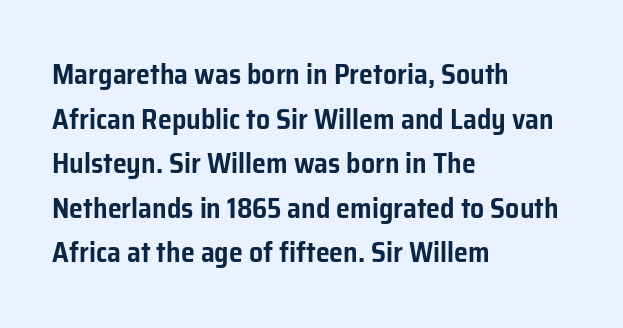
The passage shown is typed in a proportional face where columns would drift. The letters sit at their default tracking, neither squeezed nor spread. This is roman type, the default non-slanted kind. Every row of glyphs begins at an identical x-position on the left.
